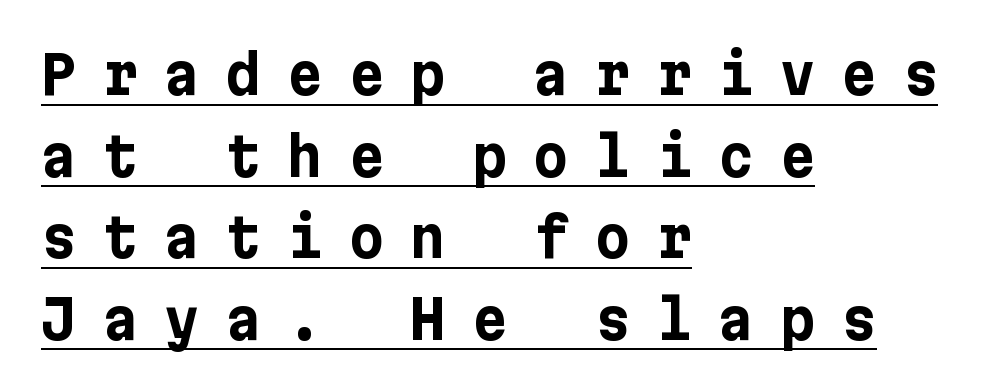
{"serif": "no", "italic": "no", "bold": "yes", "weight": "bold", "width": "normal", "stroke_contrast": "low", "x_height": "medium", "underline": "yes", "align": "left", "line_spacing": "normal", "line_spacing_ratio": 1.51, "letter_spacing": "wide", "letter_spacing_em": 0.49, "glyph_px": 54}
